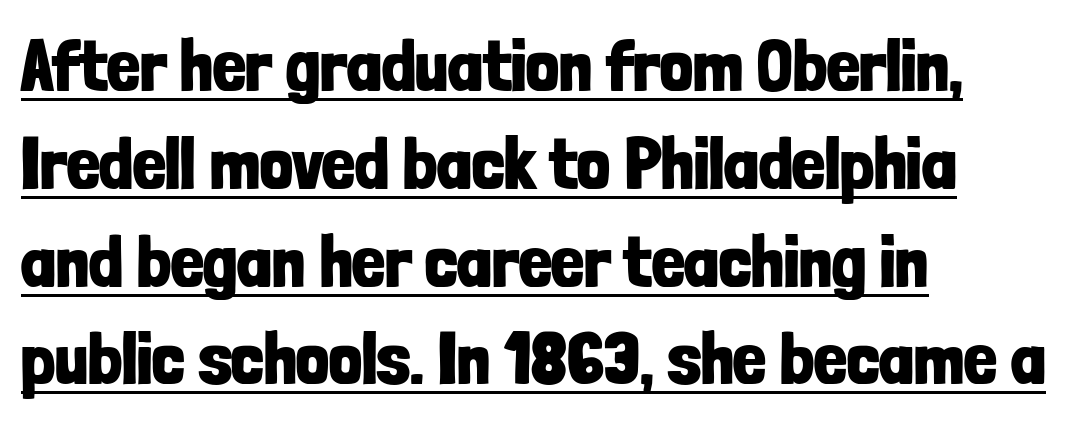
Q: Is the text bold? A: Yes.
Q: Is the text italic (slanted)? A: No, it is upright.
Q: Is the typeface a serif or a sans-serif typeface? A: Sans-serif.
Q: Is the text underlined? A: Yes.
Q: How is the paragraph aligned? A: Left-aligned.
Q: Is the spacing between letters normal or unusually wide? A: Normal.
Q: Is the spacing between lines tight, normal or loose? A: Normal.
Q: Width (condensed, normal, or wide)? A: Condensed.
Q: Stroke contrast? A: Low.
Q: x-height? A: Medium.
Q: Monospaced? A: No.
